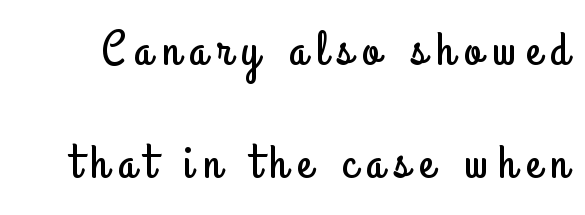
Q: Is the typeface a serif or a sans-serif typeface? A: Sans-serif.
Q: Is the text underlined? A: No.
Q: Is the spacing between letters normal or unusually wide? A: Unusually wide.
Q: Is the spacing between lines tight, normal or loose? A: Loose.
Q: Width (condensed, normal, or wide)? A: Condensed.
Q: Stroke contrast? A: Low.
Q: x-height? A: Small.
Q: Monospaced? A: No.
